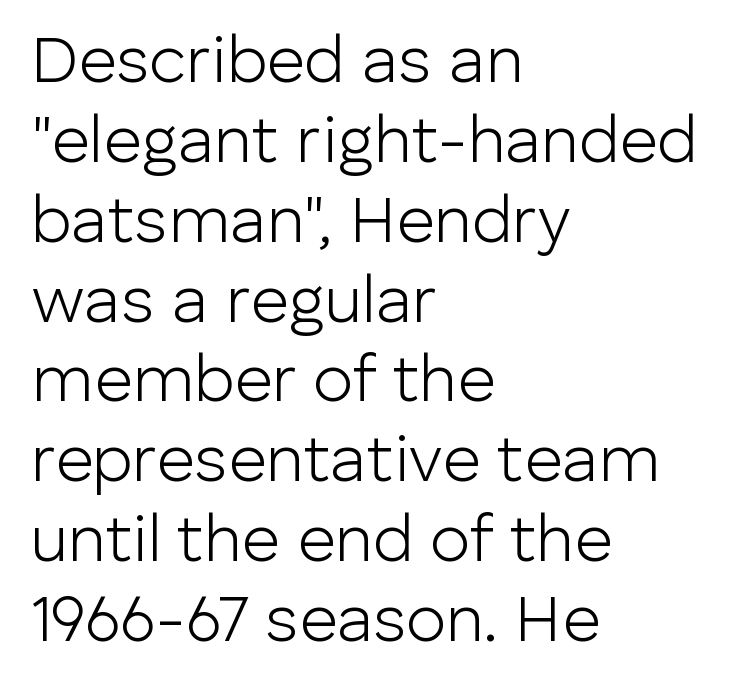
{"serif": "no", "italic": "no", "bold": "no", "weight": "light", "width": "normal", "stroke_contrast": "low", "x_height": "medium", "monospaced": "no", "underline": "no", "align": "left", "line_spacing_ratio": 1.21, "letter_spacing": "normal", "letter_spacing_em": 0.0, "glyph_px": 66}
